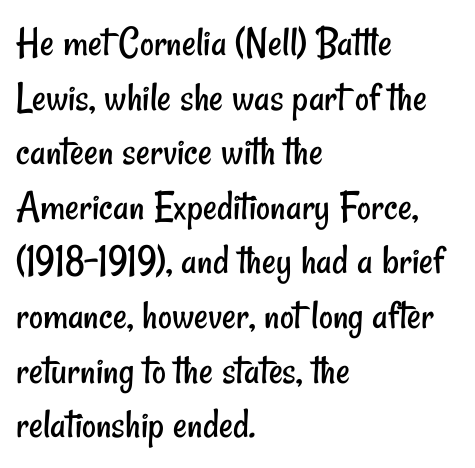
{"serif": "no", "bold": "no", "weight": "regular", "width": "condensed", "stroke_contrast": "low", "x_height": "small", "monospaced": "no", "underline": "no", "align": "left", "line_spacing": "normal", "line_spacing_ratio": 1.27, "letter_spacing": "normal", "letter_spacing_em": 0.0, "glyph_px": 43}
